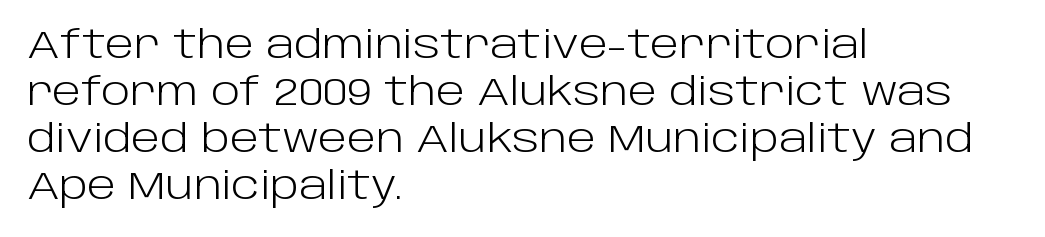
Q: Is the text bold? A: No.
Q: Is the text italic (slanted)? A: No, it is upright.
Q: Is the typeface a serif or a sans-serif typeface? A: Sans-serif.
Q: Is the text underlined? A: No.
Q: How is the paragraph aligned? A: Left-aligned.
Q: Is the spacing between letters normal or unusually wide? A: Normal.
Q: Width (condensed, normal, or wide)? A: Normal.
Q: Stroke contrast? A: Low.
Q: x-height? A: Large.
Q: Monospaced? A: No.
